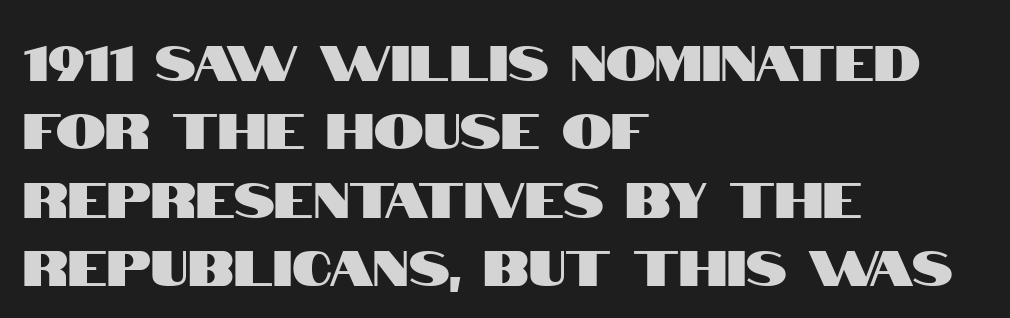
{"serif": "no", "italic": "no", "width": "condensed", "stroke_contrast": "high", "x_height": "large", "monospaced": "no", "underline": "no", "align": "left", "line_spacing": "normal", "line_spacing_ratio": 1.37, "letter_spacing": "normal", "letter_spacing_em": 0.0, "glyph_px": 50}
